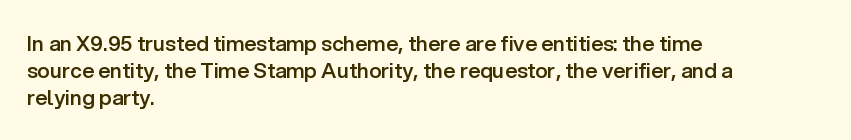
The typography opts for an upright posture over an oblique one. The typesetting leans somewhat heavy: a semibold. Look at the tracking — it's just the regular setting, nothing added. Bare-footed words on every line. Summary of vertical rhythm: regular, with standard interline spacing. The paragraph shown leans on its left margin.
